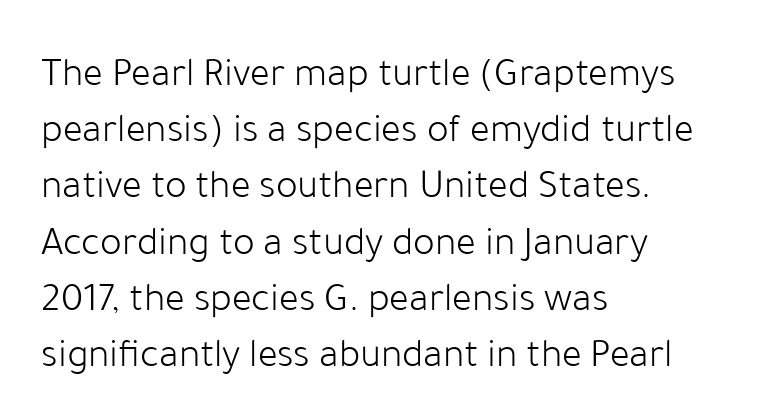
The image shows 41 px light sans-serif type, upright; set left-aligned, normal line spacing (1.37x), normal letter spacing, not underlined; low stroke contrast and a medium x-height.
